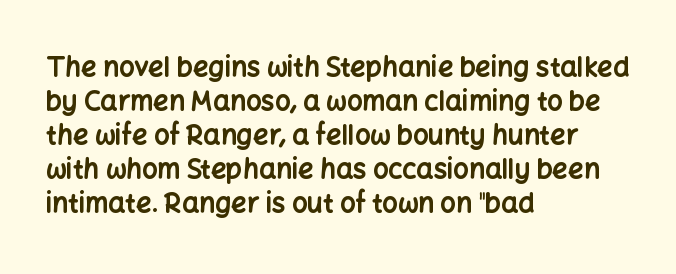
{"italic": "no", "bold": "yes", "underline": "no", "align": "left", "line_spacing": "normal", "line_spacing_ratio": 1.26, "letter_spacing": "normal", "letter_spacing_em": 0.0, "glyph_px": 27}
